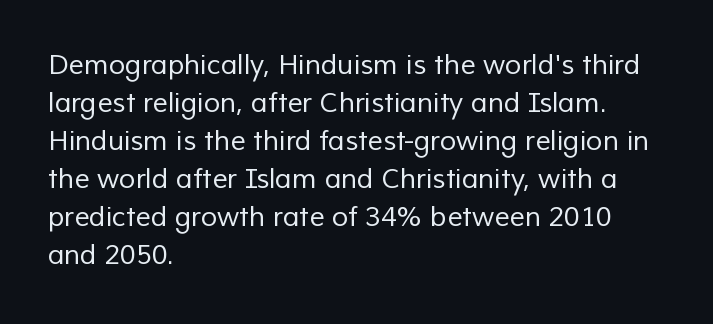
Ink coverage per letter is moderate at most. Descender tails drop into unmarked territory. The line-height multiplier appears to be the usual default. Is the block centered? No — it sits flush against the left margin.
